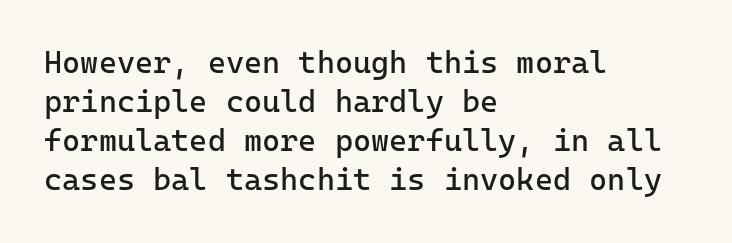
Q: Is the text bold? A: No.
Q: Is the text italic (slanted)? A: No, it is upright.
Q: Is the typeface a serif or a sans-serif typeface? A: Sans-serif.
Q: Is the text underlined? A: No.
Q: How is the paragraph aligned? A: Left-aligned.
Q: Is the spacing between letters normal or unusually wide? A: Normal.
Q: Is the spacing between lines tight, normal or loose? A: Normal.
Q: Width (condensed, normal, or wide)? A: Normal.
Q: Stroke contrast? A: Low.
Q: x-height? A: Medium.
Q: Monospaced? A: Yes.
